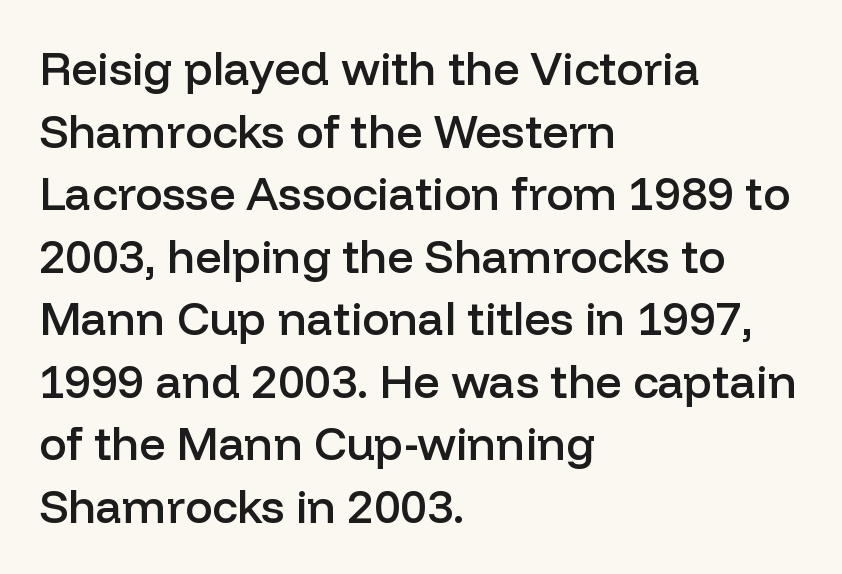
The image shows 46 px semibold sans-serif type, upright; set left-aligned, normal line spacing (1.36x), normal letter spacing, not underlined; low stroke contrast and a medium x-height.
